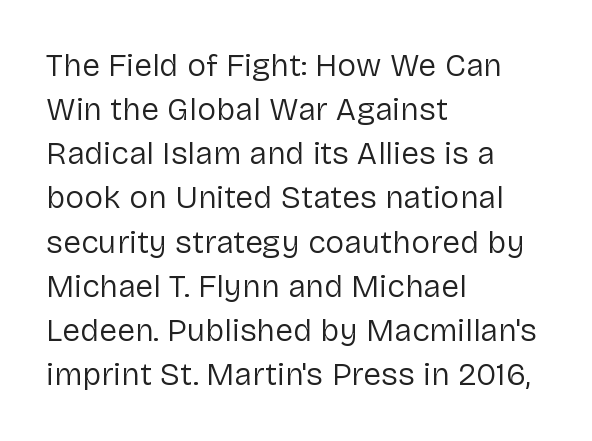
Q: Is the text bold? A: No.
Q: Is the text italic (slanted)? A: No, it is upright.
Q: Is the typeface a serif or a sans-serif typeface? A: Sans-serif.
Q: Is the text underlined? A: No.
Q: How is the paragraph aligned? A: Left-aligned.
Q: Is the spacing between letters normal or unusually wide? A: Normal.
Q: Is the spacing between lines tight, normal or loose? A: Normal.
Q: Width (condensed, normal, or wide)? A: Normal.
Q: Stroke contrast? A: Low.
Q: x-height? A: Medium.
Q: Monospaced? A: No.
